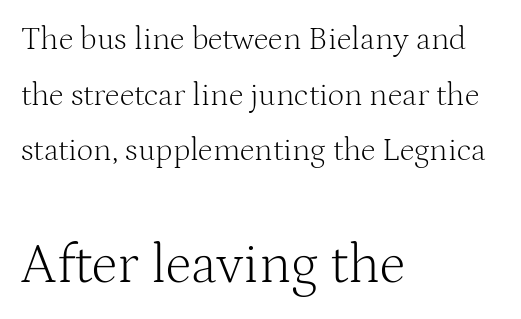
Q: Is the text bold? A: No.
Q: Is the text italic (slanted)? A: No, it is upright.
Q: Is the typeface a serif or a sans-serif typeface? A: Serif.
Q: Is the text underlined? A: No.
Q: How is the paragraph aligned? A: Left-aligned.
Q: Is the spacing between letters normal or unusually wide? A: Normal.
Q: Which block of text is set in a larger size, the first (top) or the second (bottom)? A: The second (bottom) one.
Q: Width (condensed, normal, or wide)? A: Normal.
Q: Stroke contrast? A: Medium.
Q: x-height? A: Medium.
Q: Monospaced? A: No.
